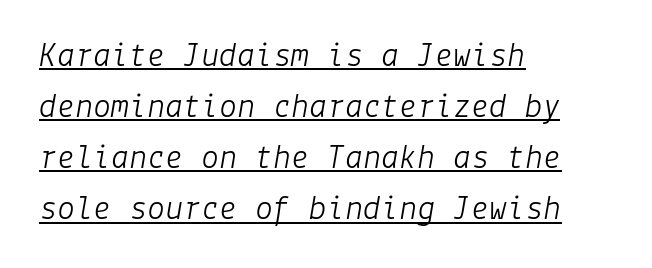
The image shows 36 px light type, italic (leaning right); set left-aligned, normal line spacing (1.42x), normal letter spacing, underlined; low stroke contrast and a medium x-height.
